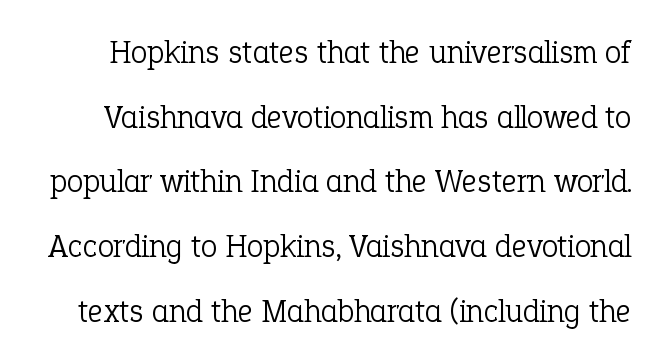
The image shows 33 px light serif type, upright; set loose line spacing (1.96x), normal letter spacing, not underlined; low stroke contrast and a medium x-height.
